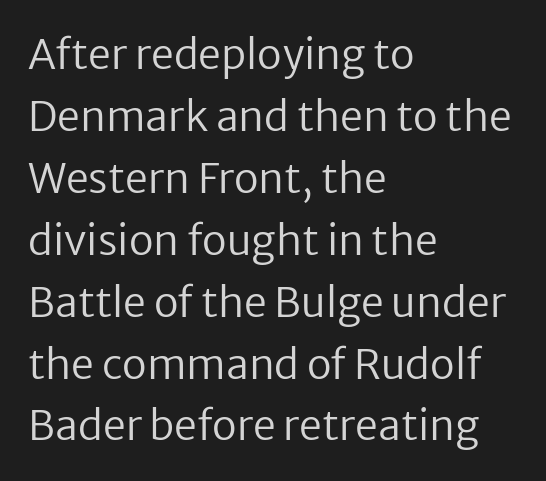
{"serif": "no", "italic": "no", "bold": "no", "weight": "regular", "width": "normal", "stroke_contrast": "low", "x_height": "medium", "monospaced": "no", "underline": "no", "align": "left", "line_spacing": "normal", "line_spacing_ratio": 1.51, "letter_spacing": "normal", "letter_spacing_em": 0.0, "glyph_px": 41}
